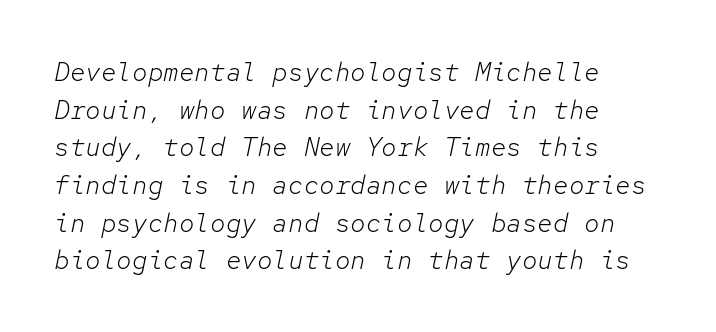
{"italic": "yes", "lean": "right", "slant_degrees": 12, "bold": "no", "underline": "no", "align": "left", "line_spacing": "normal", "line_spacing_ratio": 1.45, "letter_spacing": "normal", "letter_spacing_em": 0.0, "glyph_px": 26}
